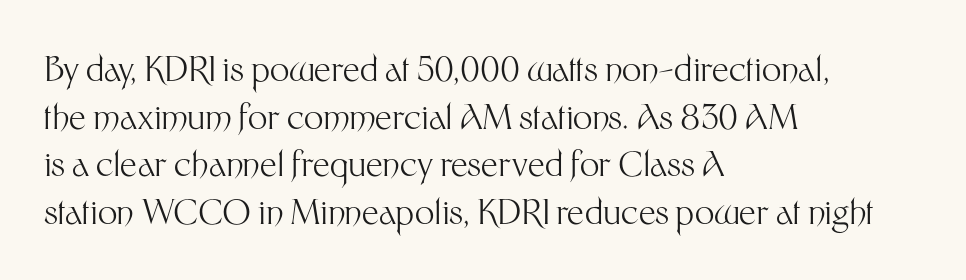
The image shows 34 px light sans-serif type, upright; set left-aligned, normal line spacing (1.4x), normal letter spacing, not underlined; medium stroke contrast and a medium x-height.
